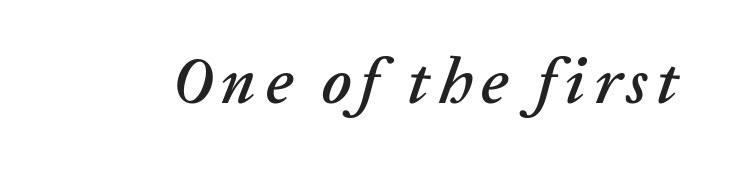
Here the designer chose a conventional face with non-uniform glyph widths. Descenders are the only things crossing below the line. Notice how the stems are inclined rather than vertical — that's the hallmark of italics.
